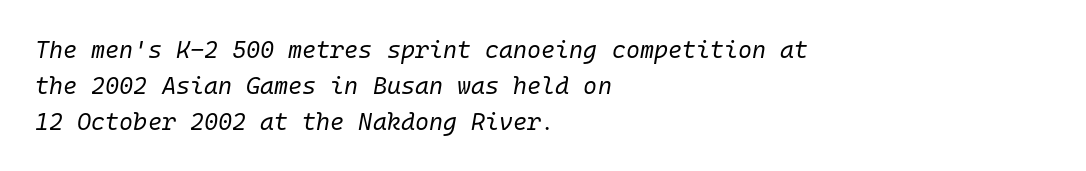
{"italic": "yes", "lean": "right", "slant_degrees": 10, "bold": "no", "underline": "no", "align": "left", "line_spacing": "normal", "line_spacing_ratio": 1.49, "letter_spacing": "normal", "letter_spacing_em": 0.0, "glyph_px": 24}
